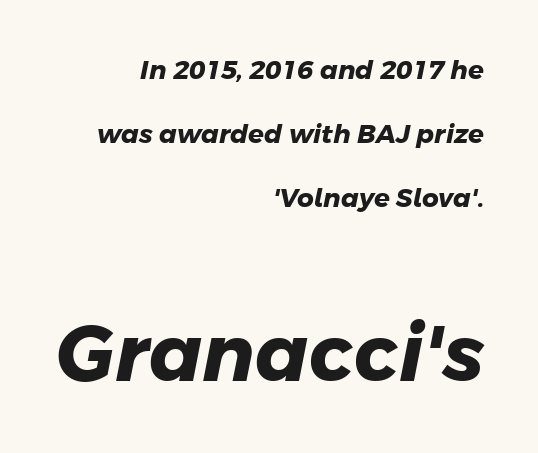
Q: Is the text bold? A: Yes.
Q: Is the typeface a serif or a sans-serif typeface? A: Sans-serif.
Q: Is the text underlined? A: No.
Q: How is the paragraph aligned? A: Right-aligned.
Q: Is the spacing between letters normal or unusually wide? A: Normal.
Q: Is the spacing between lines tight, normal or loose? A: Loose.
Q: Which block of text is set in a larger size, the first (top) or the second (bottom)? A: The second (bottom) one.
Q: Width (condensed, normal, or wide)? A: Normal.
Q: Stroke contrast? A: Low.
Q: x-height? A: Medium.
Q: Monospaced? A: No.
